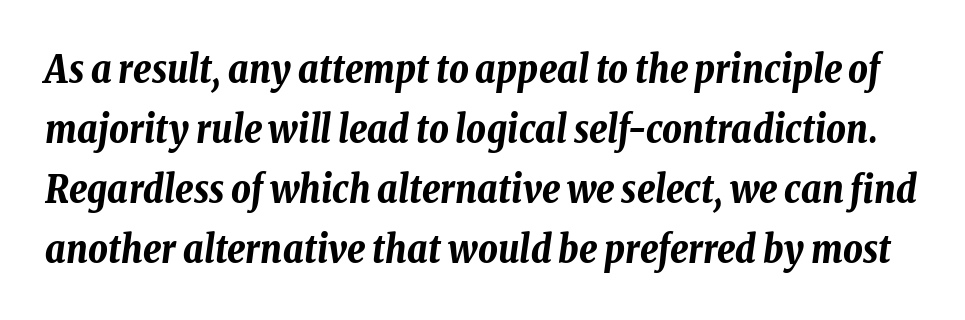
The baseline area is clear. Whoever set this chose a conventional vertical rhythm. Honestly, the letter spacing is just normal — you wouldn't notice it. Looks like regular typesetting: each glyph gets only the width it needs. The typography opts for an oblique posture over an upright one. Bold? Absolutely — the strokes are thick and heavy.
